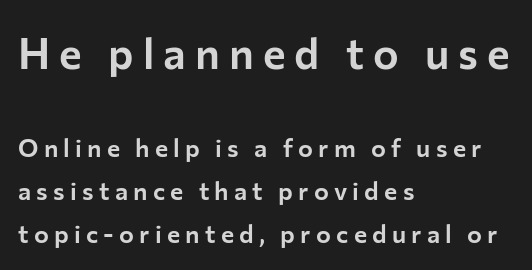
{"serif": "no", "italic": "no", "width": "normal", "stroke_contrast": "low", "x_height": "medium", "monospaced": "no", "underline": "no", "align": "left", "line_spacing_ratio": 1.73, "letter_spacing": "wide", "letter_spacing_em": 0.21, "larger_block": "first", "size_ratio": 1.72, "glyph_px": 43}
